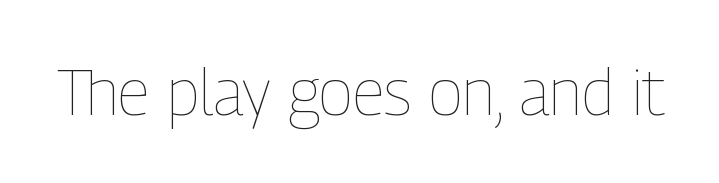
{"italic": "no", "bold": "no", "weight": "thin", "width": "condensed", "stroke_contrast": "low", "x_height": "medium", "monospaced": "no", "underline": "no", "letter_spacing": "normal", "letter_spacing_em": 0.0, "glyph_px": 64}
